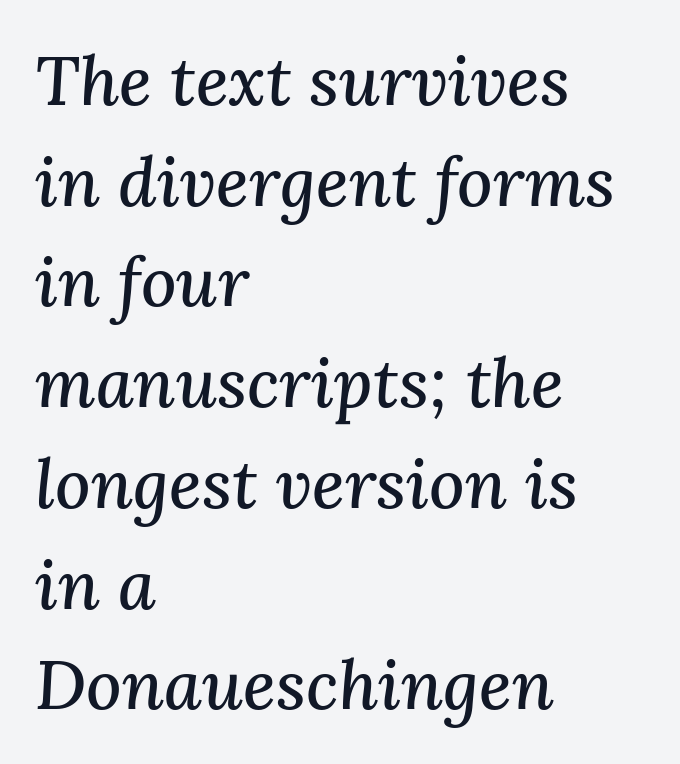
Q: Is the text italic (slanted)? A: Yes, it leans right by about 3 degrees.
Q: Is the typeface a serif or a sans-serif typeface? A: Serif.
Q: Is the text underlined? A: No.
Q: How is the paragraph aligned? A: Left-aligned.
Q: Is the spacing between letters normal or unusually wide? A: Normal.
Q: Is the spacing between lines tight, normal or loose? A: Normal.
Q: Width (condensed, normal, or wide)? A: Normal.
Q: Stroke contrast? A: Medium.
Q: x-height? A: Medium.
Q: Monospaced? A: No.
